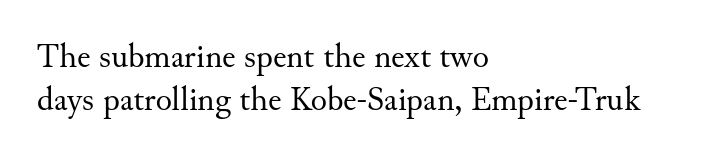
The image shows 34 px regular-weight serif type, upright; set left-aligned, normal line spacing (1.26x), normal letter spacing, not underlined; medium stroke contrast and a small x-height.
